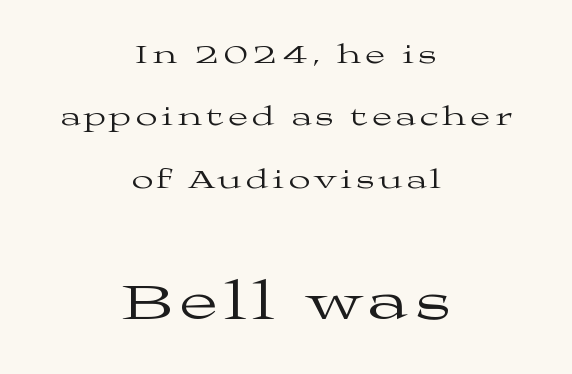
The image shows 55 px regular-weight, wide serif type, upright; set centered, loose line spacing (2.23x), not underlined; the second (bottom) block is 1.96x larger; medium stroke contrast and a medium x-height.
